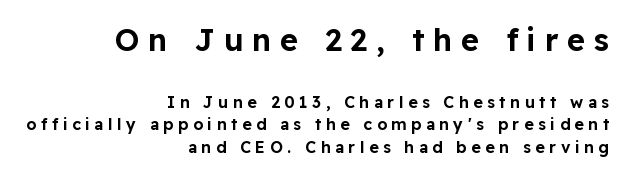
The lettering holds an erect, upright posture throughout. Proportional: the letters do not fall into vertical columns. Check where the strokes stop: nothing finishes them off — pure sans. Horizontal alignment here is rightward, an uncommon choice for prose.
